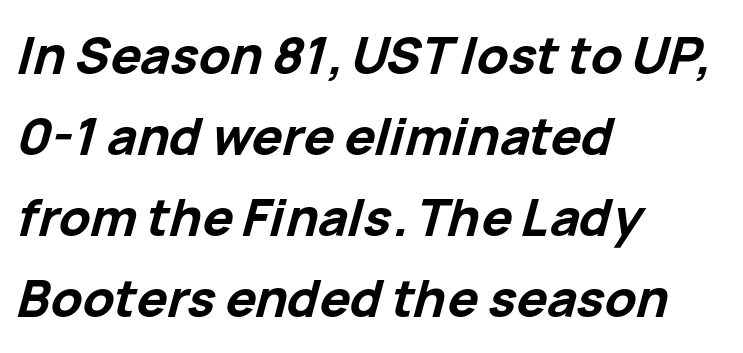
Q: Is the text bold? A: Yes.
Q: Is the text italic (slanted)? A: Yes, it leans right by about 15 degrees.
Q: Is the text underlined? A: No.
Q: How is the paragraph aligned? A: Left-aligned.
Q: Is the spacing between letters normal or unusually wide? A: Normal.
Q: Is the spacing between lines tight, normal or loose? A: Normal.
Q: Width (condensed, normal, or wide)? A: Normal.
Q: Stroke contrast? A: Low.
Q: x-height? A: Medium.
Q: Monospaced? A: No.
